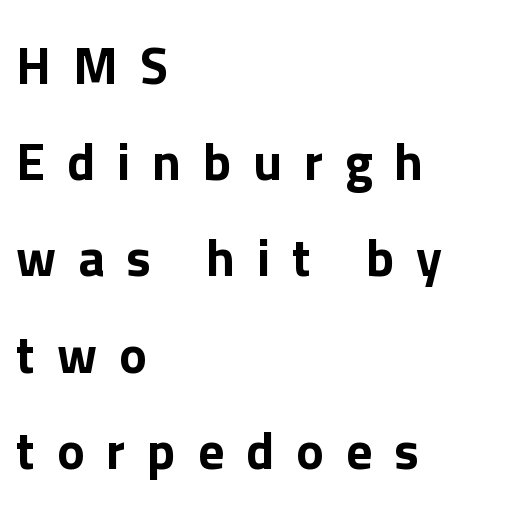
Q: Is the text italic (slanted)? A: No, it is upright.
Q: Is the typeface a serif or a sans-serif typeface? A: Sans-serif.
Q: Is the text underlined? A: No.
Q: How is the paragraph aligned? A: Left-aligned.
Q: Is the spacing between letters normal or unusually wide? A: Unusually wide.
Q: Width (condensed, normal, or wide)? A: Normal.
Q: Stroke contrast? A: Low.
Q: x-height? A: Medium.
Q: Monospaced? A: No.
